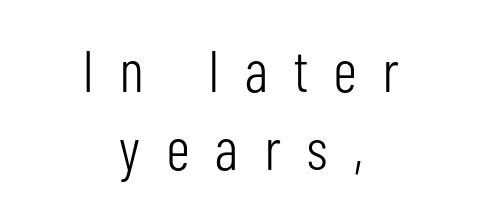
The image shows 59 px light, condensed sans-serif type, upright; set centered, normal line spacing (1.32x), unusually wide letter spacing (+0.45 em), not underlined; low stroke contrast and a medium x-height.
